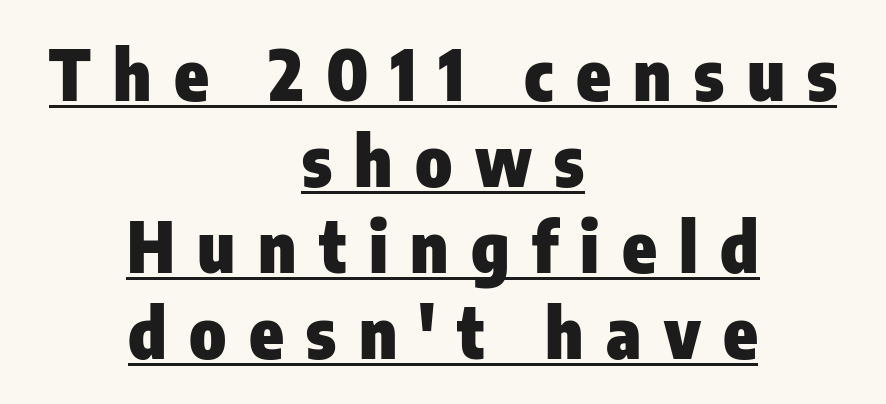
Looks like regular typesetting: each glyph gets only the width it needs. Bold? Absolutely — the strokes are thick and heavy. Emphasis is given by a line drawn under the lettering. Leftover space on each line is divided equally before and after the words.
